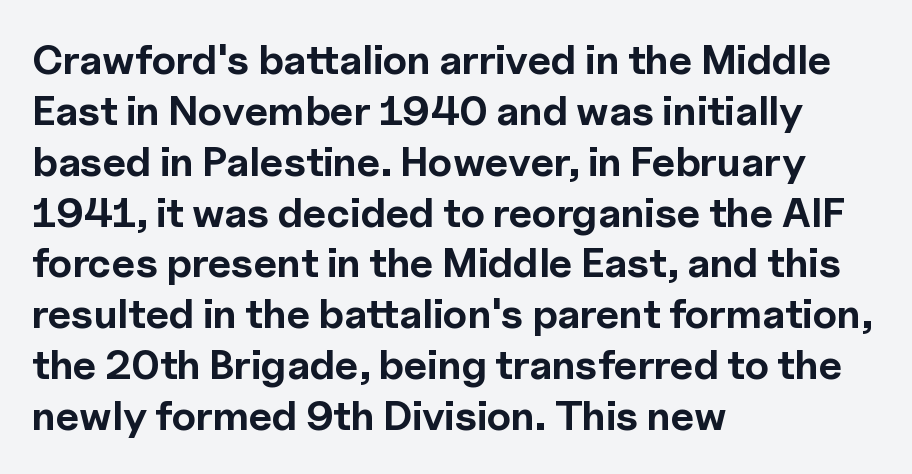
Underlining? Definitely not there. Do the letters lean? They stand straight. Typographic density is high because the face is bold. Character widths vary here, with narrow letters taking less room than wide ones. The rendering shows plain stroke endings on the letterforms — a sans-serif design. The face used here is rendered with its standard letterfit.
